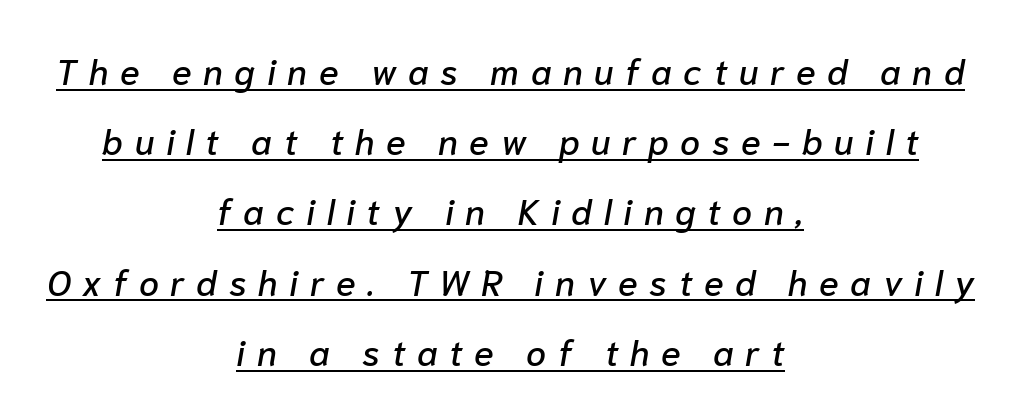
Is the letter spacing exaggerated? Yes — the characters are pushed far apart. The text block is weighted toward neither margin, spreading evenly from the middle. Honestly, the rows look like they've been pulled way apart. There's an unmistakable incline to the writing here.
